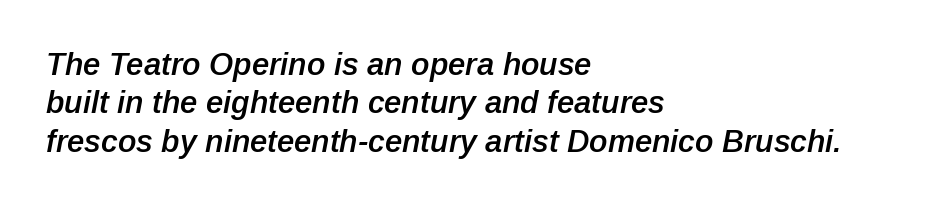
Clear beneath every line of the passage. The passage shown is typed in a proportional face where columns would drift. Compared with a centered layout, this one pins lines to the left instead. Honestly, the letter spacing is just normal — you wouldn't notice it.
